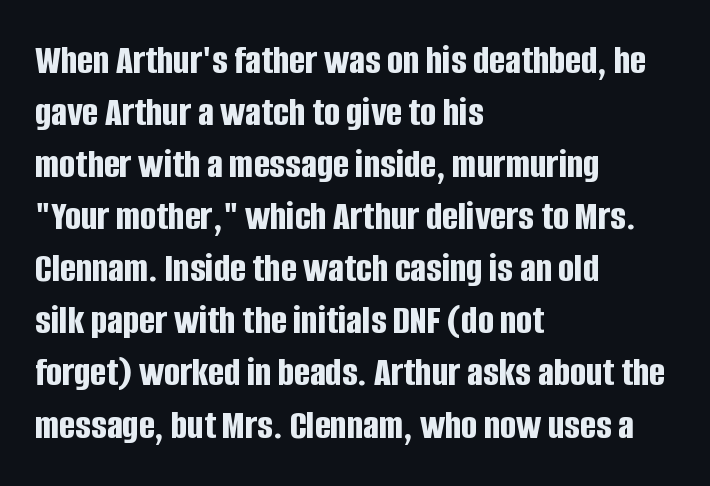
Q: Is the text bold? A: Yes.
Q: Is the text italic (slanted)? A: No, it is upright.
Q: Is the typeface a serif or a sans-serif typeface? A: Sans-serif.
Q: Is the text underlined? A: No.
Q: How is the paragraph aligned? A: Left-aligned.
Q: Is the spacing between letters normal or unusually wide? A: Normal.
Q: Width (condensed, normal, or wide)? A: Condensed.
Q: Stroke contrast? A: Low.
Q: x-height? A: Large.
Q: Monospaced? A: No.
